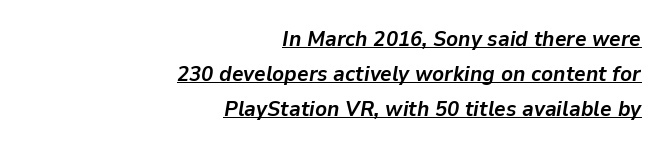
The image shows 22 px bold type, italic (leaning right); set right-aligned, normal line spacing (1.59x), normal letter spacing, underlined.
